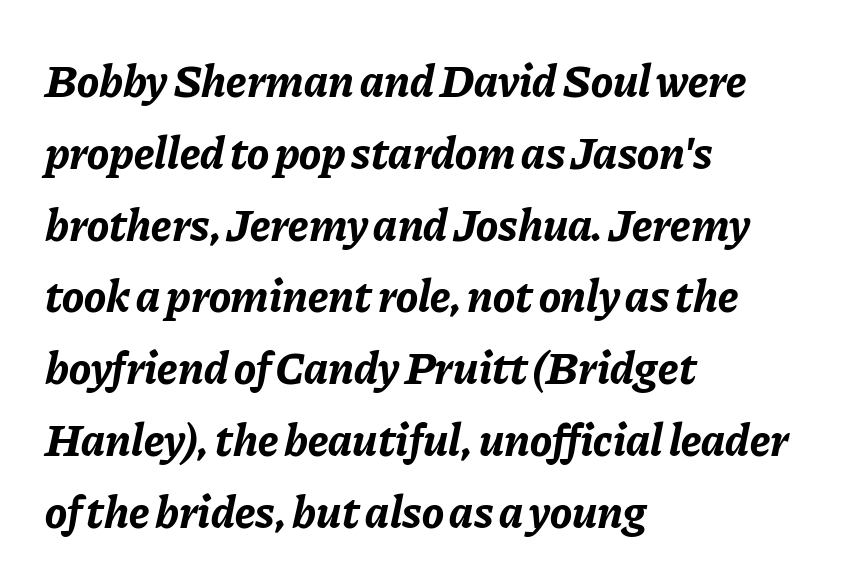
The image shows 46 px bold type, italic (leaning right); set left-aligned, normal line spacing (1.56x), normal letter spacing, not underlined; low stroke contrast and a medium x-height.
